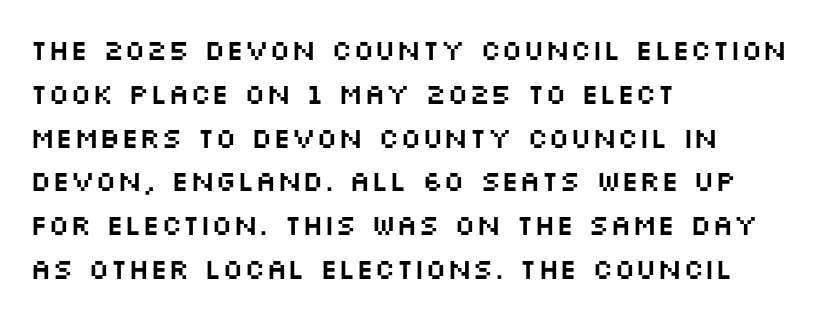
The image shows 29 px wide sans-serif type, upright; set left-aligned, normal line spacing (1.51x), normal letter spacing, not underlined; medium stroke contrast and a large x-height.
